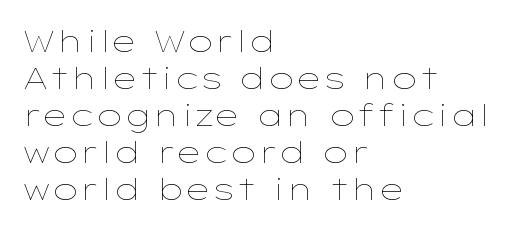
The image shows 30 px thin, wide type, upright; set left-aligned, line spacing 1.23x, normal letter spacing, not underlined; low stroke contrast and a medium x-height.
